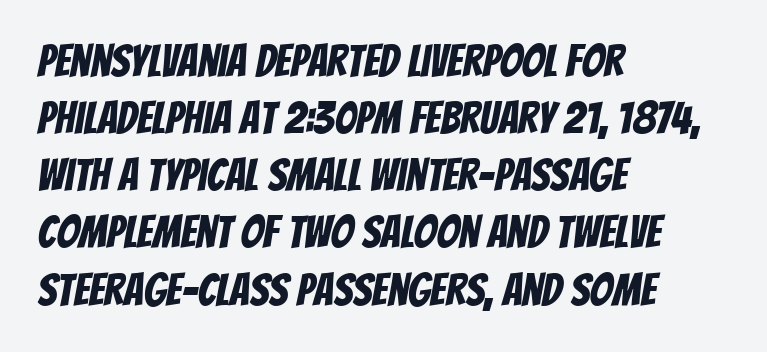
The words here are not underlined. Honestly, the letter spacing is just normal — you wouldn't notice it. Unlike a traditional serif, this face leaves its strokes unadorned. Students, observe: this is what conventionally led text looks like. The lines in this sample share a left origin and differ only in where they stop. Proportional: the letters do not fall into vertical columns.
